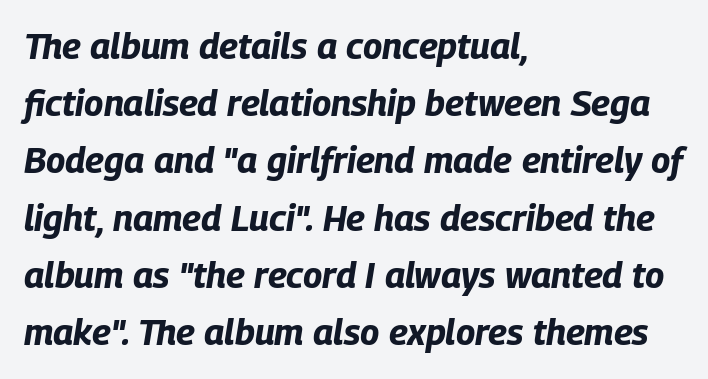
The image shows 36 px bold, condensed type, italic (leaning right); set left-aligned, normal line spacing (1.59x), normal letter spacing, not underlined; low stroke contrast and a large x-height.
